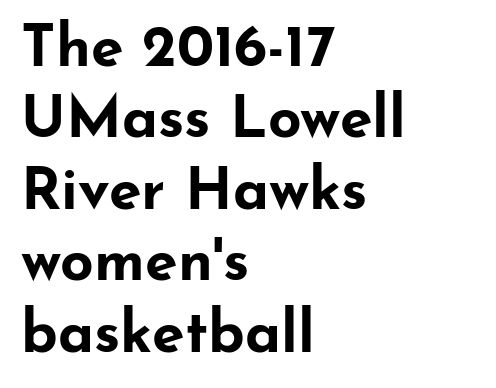
The image shows 59 px bold, wide sans-serif type, upright; set left-aligned, line spacing 1.21x, normal letter spacing, not underlined; low stroke contrast and a small x-height.
